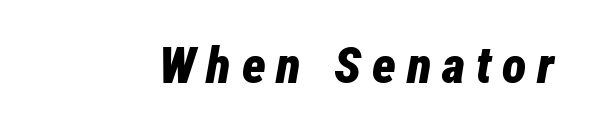
The image shows 51 px bold, condensed type, italic (leaning right); set unusually wide letter spacing (+0.21 em), not underlined; low stroke contrast and a medium x-height.
